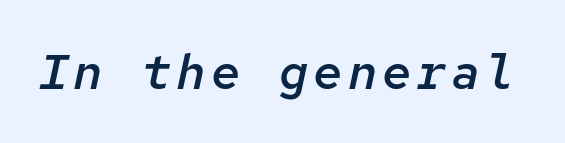
The face used here has a pronounced slope to its letters. Anything drawn beneath the words? Only blank space. Notice the strokes are somewhat thickened but not fully heavy: this is a semibold. You could count columns in this text — the font is strictly monospaced.
